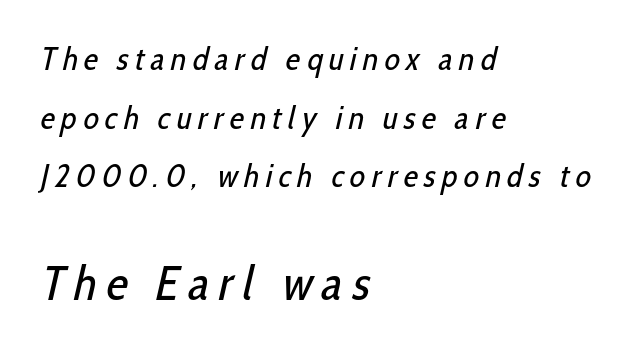
{"serif": "no", "bold": "no", "weight": "regular", "width": "condensed", "stroke_contrast": "low", "x_height": "medium", "monospaced": "no", "underline": "no", "align": "left", "line_spacing_ratio": 1.83, "letter_spacing": "wide", "letter_spacing_em": 0.2, "larger_block": "second", "size_ratio": 1.5, "glyph_px": 48}
